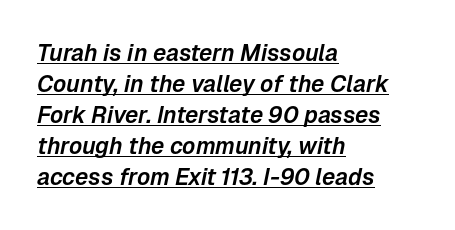
There's an unmistakable incline to the writing here. Short and long lines alike share a common starting point at left. Look at the tracking — it's just the regular setting, nothing added. Compared with typical paragraphs, the rows here are spaced about the same. Students, observe the line beneath the letters — that is underlining.
